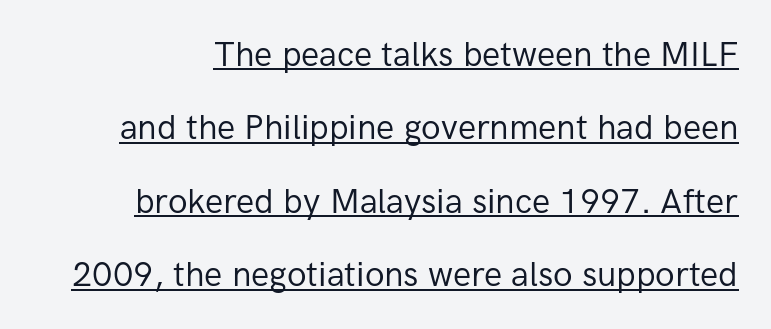
Q: Is the text bold? A: No.
Q: Is the text italic (slanted)? A: No, it is upright.
Q: Is the typeface a serif or a sans-serif typeface? A: Sans-serif.
Q: Is the text underlined? A: Yes.
Q: Is the spacing between letters normal or unusually wide? A: Normal.
Q: Is the spacing between lines tight, normal or loose? A: Loose.
Q: Width (condensed, normal, or wide)? A: Normal.
Q: Stroke contrast? A: Low.
Q: x-height? A: Medium.
Q: Monospaced? A: No.
